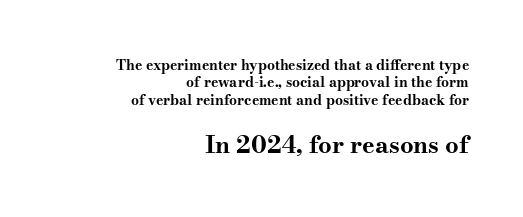
As a designer I'd log this as weight 700, bold. The space between consecutive lines is moderate. The type sits square on the baseline with zero lean. The tracking reads as untouched default to a designer's eye. Every row of glyphs terminates at an identical x-position on the right. Here the second block reads like a headline and the first like body copy.
